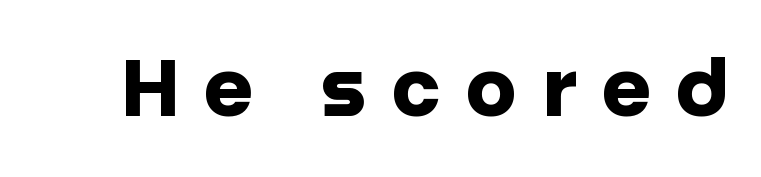
Q: Is the text bold? A: Yes.
Q: Is the text italic (slanted)? A: No, it is upright.
Q: Is the typeface a serif or a sans-serif typeface? A: Sans-serif.
Q: Is the text underlined? A: No.
Q: Is the spacing between letters normal or unusually wide? A: Unusually wide.
Q: Width (condensed, normal, or wide)? A: Normal.
Q: Stroke contrast? A: Low.
Q: x-height? A: Large.
Q: Monospaced? A: No.
